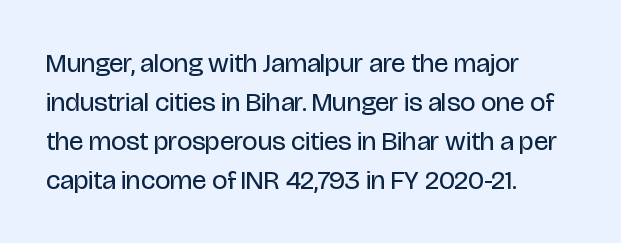
{"italic": "no", "bold": "no", "underline": "no", "align": "left", "line_spacing": "normal", "line_spacing_ratio": 1.44, "letter_spacing": "normal", "letter_spacing_em": 0.0, "glyph_px": 27}
